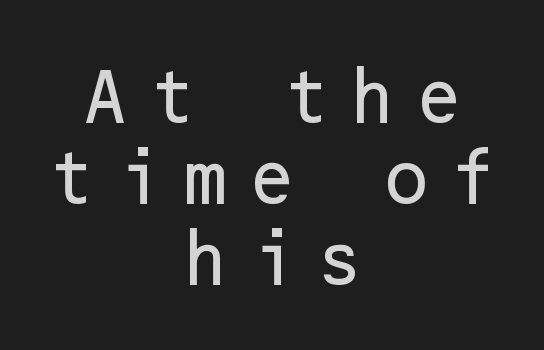
This sample uses a sans-serif face. The specimen reads as upright at a glance. The baseline area is clear. The setting favours the middle, as headings and verse often do.
